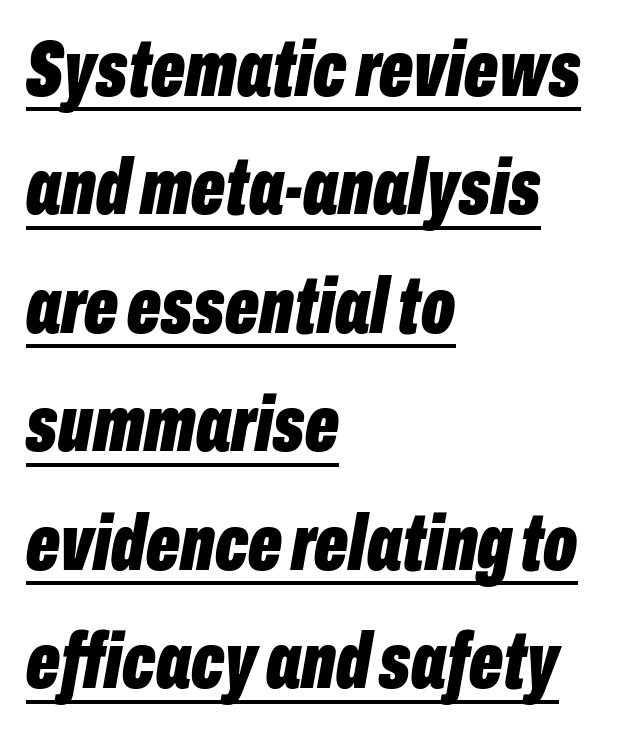
The image shows 79 px bold, condensed type, italic (leaning right); set left-aligned, normal line spacing (1.5x), normal letter spacing, underlined; low stroke contrast and a medium x-height.
